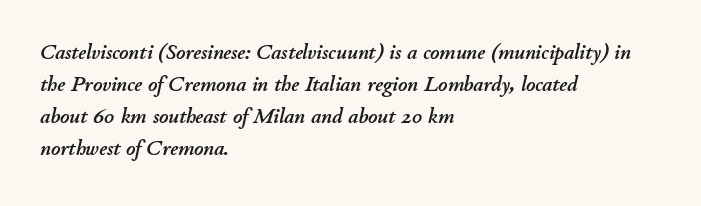
{"italic": "yes", "lean": "right", "slant_degrees": 11, "underline": "no", "align": "left", "line_spacing": "normal", "line_spacing_ratio": 1.46, "letter_spacing": "normal", "letter_spacing_em": 0.0, "glyph_px": 22}
